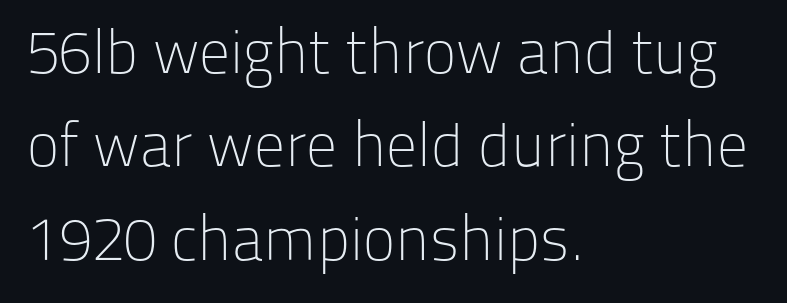
The image shows 61 px light sans-serif type, upright; set left-aligned, normal line spacing (1.53x), normal letter spacing, not underlined; low stroke contrast and a medium x-height.
